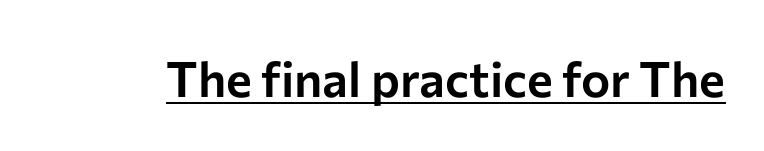
Q: Is the text italic (slanted)? A: No, it is upright.
Q: Is the typeface a serif or a sans-serif typeface? A: Sans-serif.
Q: Is the text underlined? A: Yes.
Q: Is the spacing between letters normal or unusually wide? A: Normal.
Q: Width (condensed, normal, or wide)? A: Normal.
Q: Stroke contrast? A: Low.
Q: x-height? A: Medium.
Q: Monospaced? A: No.
